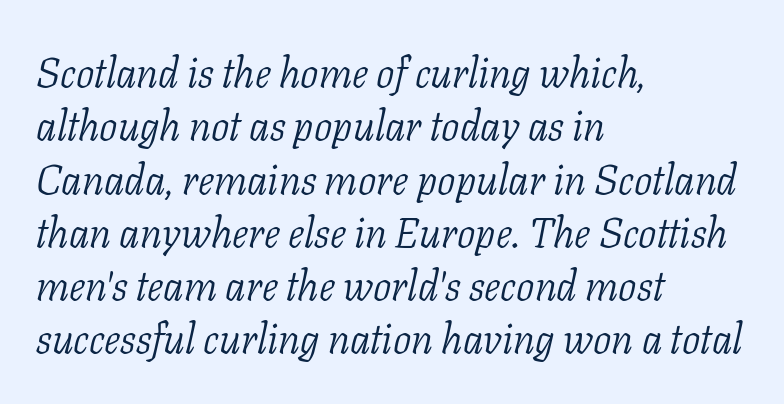
{"serif": "yes", "italic": "yes", "lean": "right", "slant_degrees": 11, "bold": "no", "weight": "light", "width": "normal", "stroke_contrast": "low", "x_height": "medium", "monospaced": "no", "underline": "no", "align": "left", "line_spacing": "normal", "line_spacing_ratio": 1.3, "letter_spacing": "normal", "letter_spacing_em": 0.0, "glyph_px": 41}
